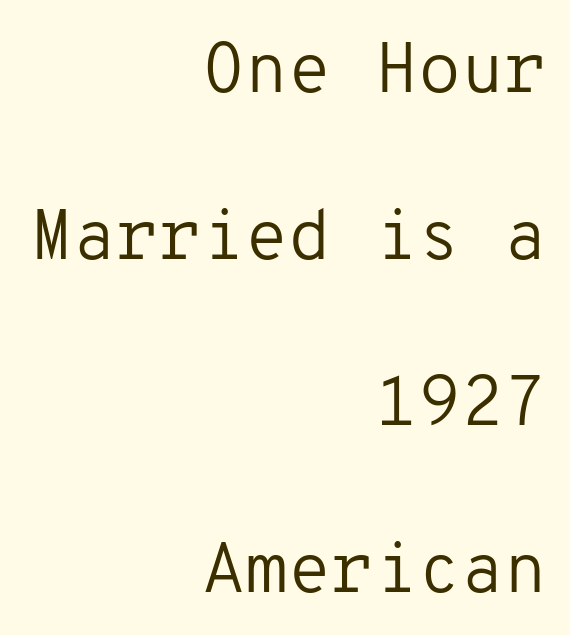
{"serif": "no", "italic": "no", "bold": "no", "weight": "regular", "width": "normal", "stroke_contrast": "low", "x_height": "medium", "monospaced": "yes", "underline": "no", "align": "right", "line_spacing": "loose", "line_spacing_ratio": 2.38, "letter_spacing": "normal", "letter_spacing_em": 0.0, "glyph_px": 70}
